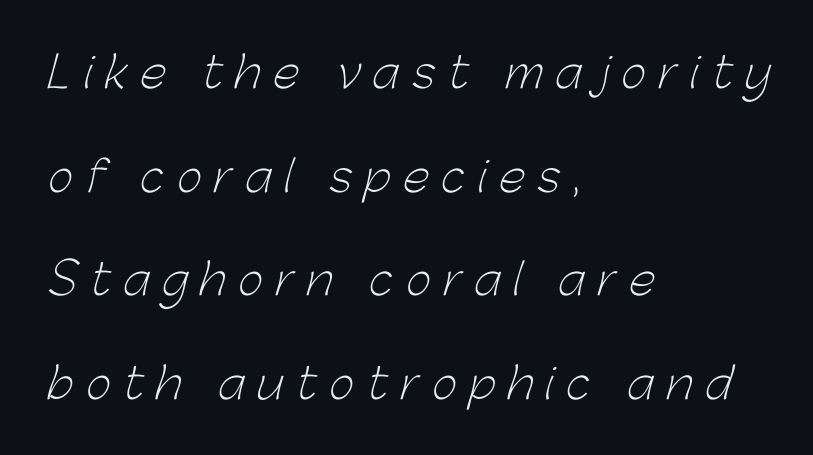
Varying glyph widths throughout — classic text-font behaviour. The passage shown is typeset with a sans-serif family. Glyph-to-glyph distance is far greater than everyday printed text. This sample trades compactness for vertical openness between lines. The baseline area is clear.
